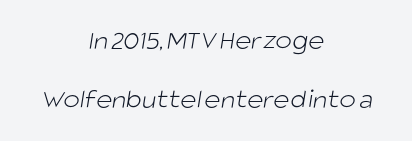
{"serif": "no", "bold": "no", "weight": "light", "width": "normal", "stroke_contrast": "low", "x_height": "large", "monospaced": "no", "underline": "no", "align": "center", "line_spacing": "loose", "line_spacing_ratio": 2.11, "letter_spacing": "normal", "letter_spacing_em": 0.0, "glyph_px": 28}
